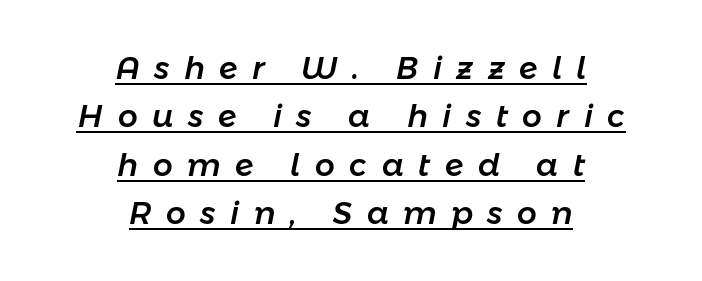
Italic: yes, the glyphs are oblique. Inter-character spacing is expanded well beyond the font's built-in metrics. Regular leading. Spacing verdict: proportional, widths tailored to each character. Descenders here cross a horizontal rule under the line.
